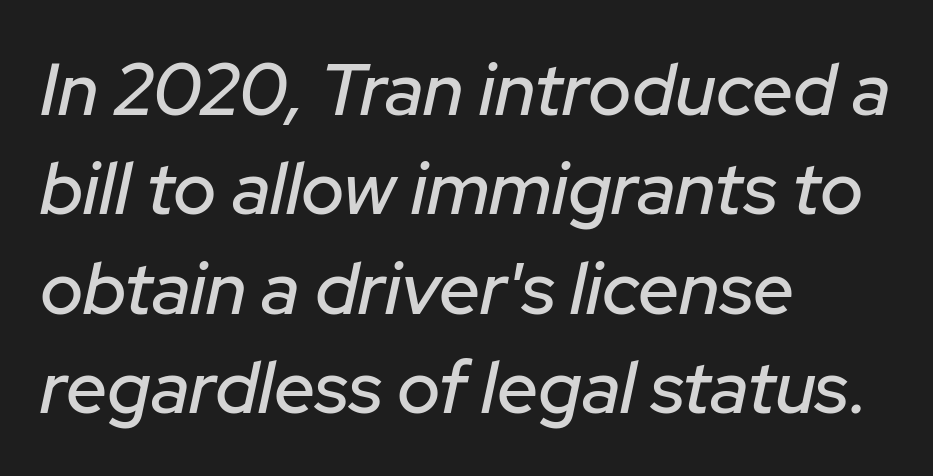
Q: Is the text italic (slanted)? A: Yes, it leans right by about 12 degrees.
Q: Is the text underlined? A: No.
Q: How is the paragraph aligned? A: Left-aligned.
Q: Is the spacing between letters normal or unusually wide? A: Normal.
Q: Is the spacing between lines tight, normal or loose? A: Normal.
Q: Width (condensed, normal, or wide)? A: Normal.
Q: Stroke contrast? A: Low.
Q: x-height? A: Medium.
Q: Monospaced? A: No.
